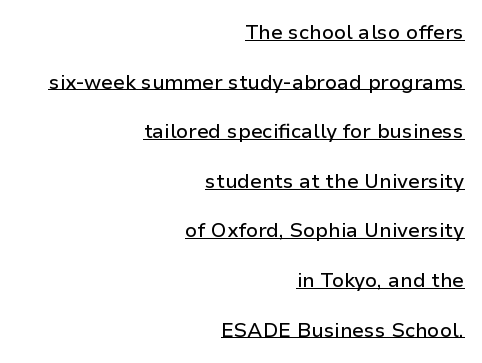
{"italic": "no", "underline": "yes", "align": "right", "line_spacing": "loose", "line_spacing_ratio": 2.48, "letter_spacing": "normal", "letter_spacing_em": 0.0, "glyph_px": 20}
